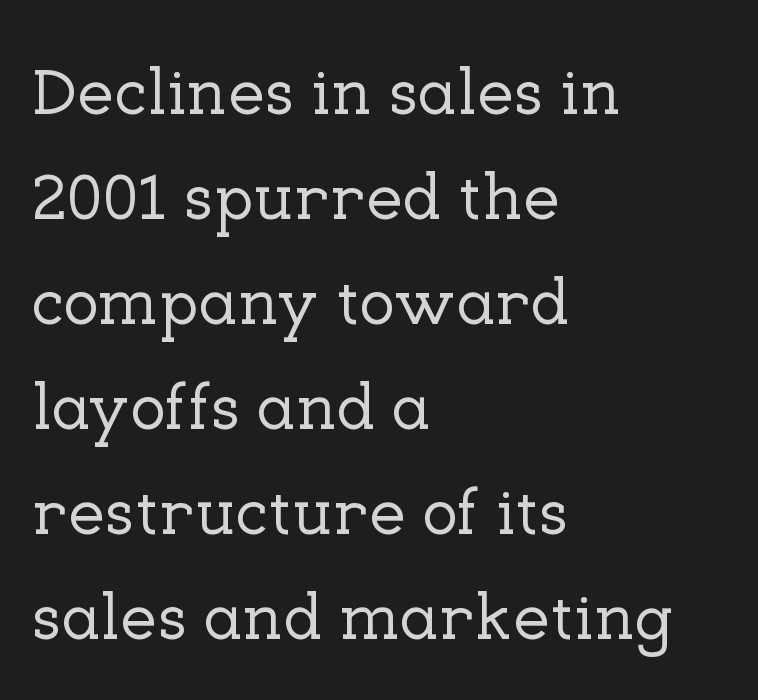
Inter-character spacing is left at the font's built-in metrics. Italic? Not at all — the glyphs are vertical. Note the varied advance widths — an 'i' is clearly narrower than an 'm'. Baseline-to-baseline distance is the conventional proportion of letter height. These lines are composed in type with serifs.
